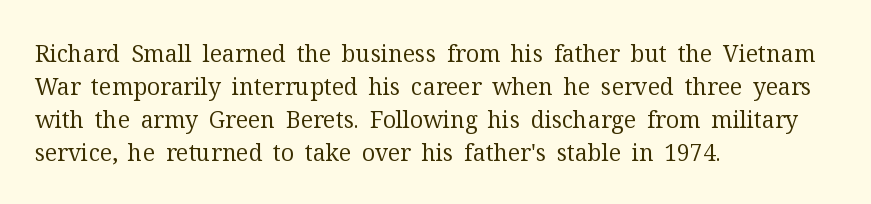
Q: Is the text bold? A: No.
Q: Is the text italic (slanted)? A: No, it is upright.
Q: Is the text underlined? A: No.
Q: How is the paragraph aligned? A: Left-aligned.
Q: Is the spacing between letters normal or unusually wide? A: Normal.
Q: Is the spacing between lines tight, normal or loose? A: Normal.
